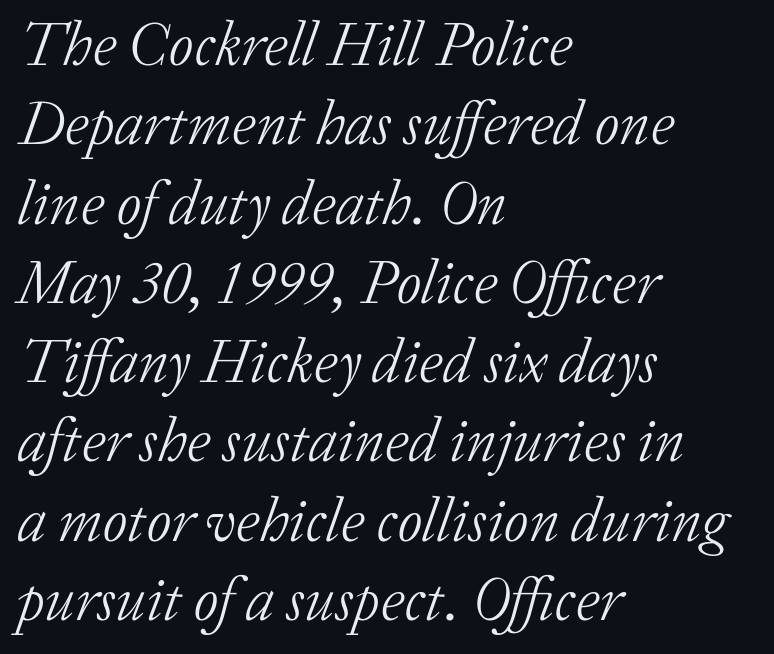
Q: Is the text bold? A: No.
Q: Is the text italic (slanted)? A: Yes, it leans right by about 20 degrees.
Q: Is the typeface a serif or a sans-serif typeface? A: Serif.
Q: Is the text underlined? A: No.
Q: How is the paragraph aligned? A: Left-aligned.
Q: Is the spacing between letters normal or unusually wide? A: Normal.
Q: Is the spacing between lines tight, normal or loose? A: Normal.
Q: Width (condensed, normal, or wide)? A: Normal.
Q: Stroke contrast? A: Low.
Q: x-height? A: Medium.
Q: Monospaced? A: No.
